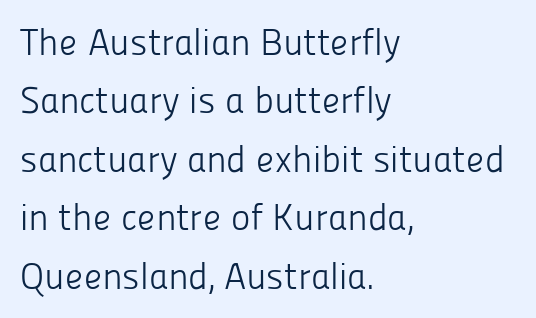
{"serif": "no", "italic": "no", "bold": "no", "weight": "light", "width": "normal", "stroke_contrast": "low", "x_height": "medium", "monospaced": "no", "underline": "no", "align": "left", "line_spacing": "normal", "line_spacing_ratio": 1.58, "letter_spacing": "normal", "letter_spacing_em": 0.0, "glyph_px": 37}
